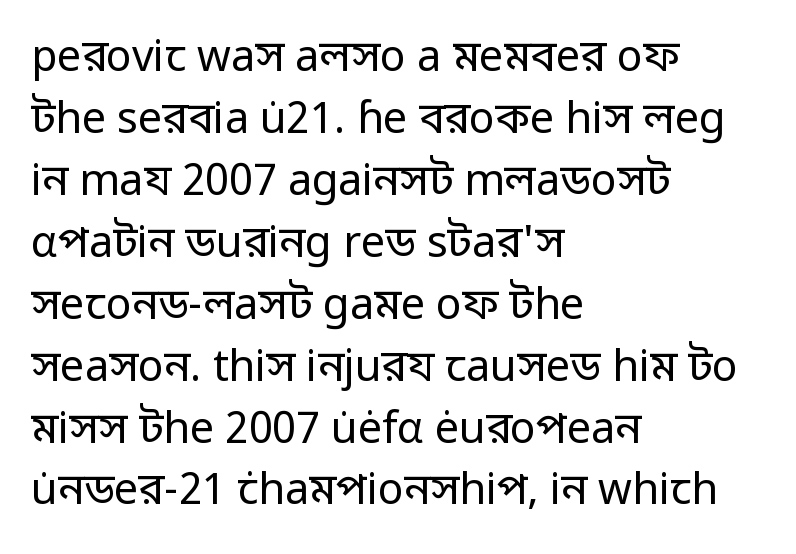
Q: Is the text bold? A: No.
Q: Is the text italic (slanted)? A: No, it is upright.
Q: Is the typeface a serif or a sans-serif typeface? A: Sans-serif.
Q: Is the text underlined? A: No.
Q: How is the paragraph aligned? A: Left-aligned.
Q: Is the spacing between letters normal or unusually wide? A: Normal.
Q: Is the spacing between lines tight, normal or loose? A: Normal.
Q: Width (condensed, normal, or wide)? A: Normal.
Q: Stroke contrast? A: Low.
Q: x-height? A: Medium.
Q: Monospaced? A: No.
